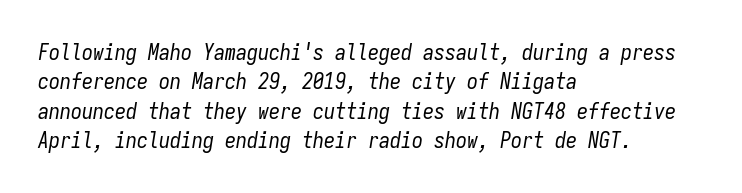
{"italic": "yes", "lean": "right", "slant_degrees": 9, "bold": "no", "underline": "no", "align": "left", "line_spacing": "normal", "line_spacing_ratio": 1.33, "letter_spacing": "normal", "letter_spacing_em": 0.0, "glyph_px": 22}
